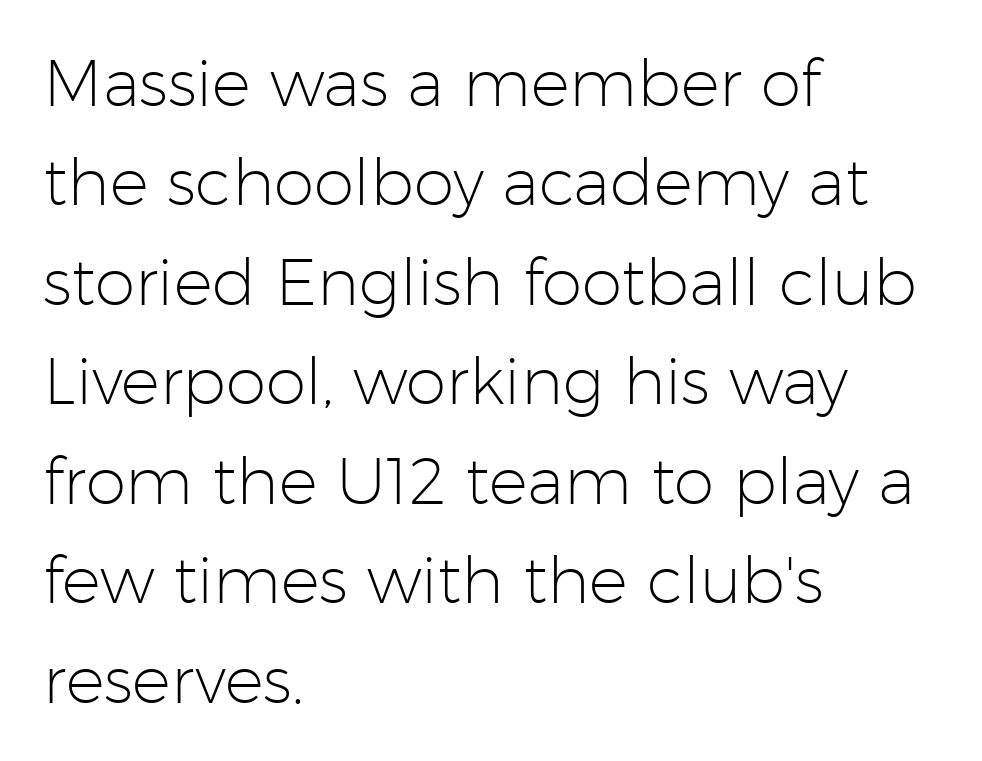
Anything drawn beneath the words? Only blank space. Does the leading feel generous? No, just average. Teacher's note: observe the even left margin — that is flush-left alignment. A sans-serif font was chosen for this passage. Unlike italic type, these characters show no tilt at all. These lines are rendered in a variable-pitch font.
